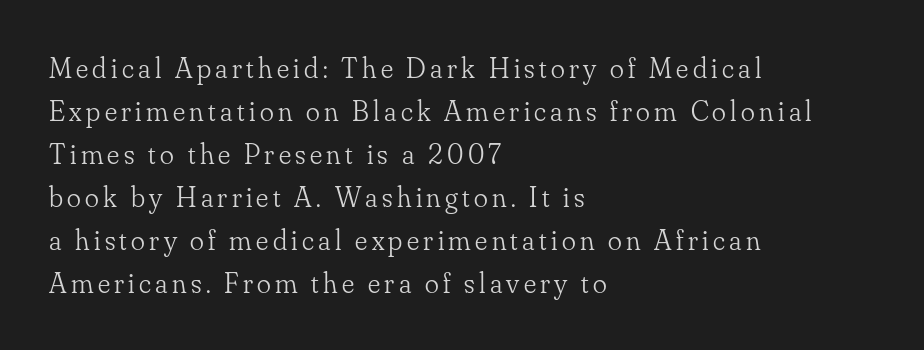
{"serif": "yes", "italic": "no", "bold": "no", "weight": "light", "width": "normal", "stroke_contrast": "low", "x_height": "small", "monospaced": "no", "underline": "no", "align": "left", "line_spacing": "normal", "line_spacing_ratio": 1.48, "glyph_px": 29}
